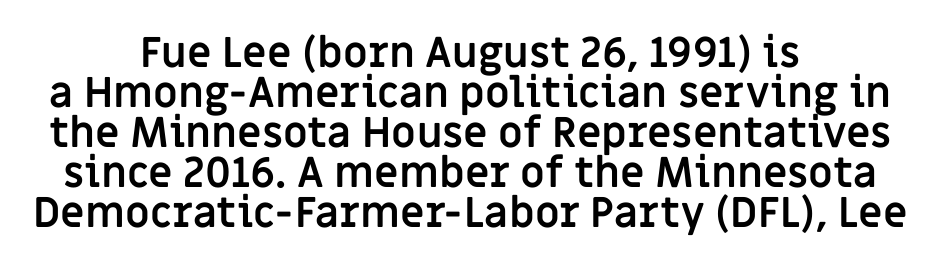
{"serif": "no", "italic": "no", "bold": "yes", "weight": "semibold", "width": "normal", "stroke_contrast": "low", "x_height": "large", "monospaced": "no", "underline": "no", "align": "center", "line_spacing": "tight", "line_spacing_ratio": 0.95, "letter_spacing": "normal", "letter_spacing_em": 0.0, "glyph_px": 42}
